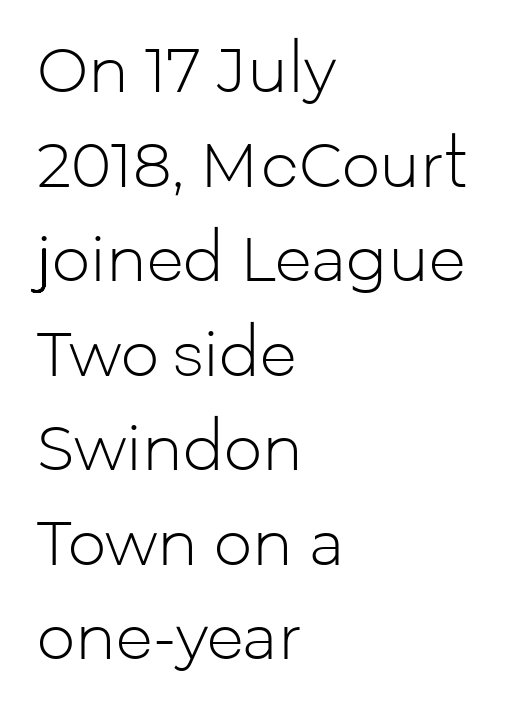
Beneath every word, the page is bare. The letters stand upright; this is a roman face. A typesetter would label this face a sans. Looks like regular typesetting: each glyph gets only the width it needs. If you measured baseline to baseline, you'd find a middling distance.
